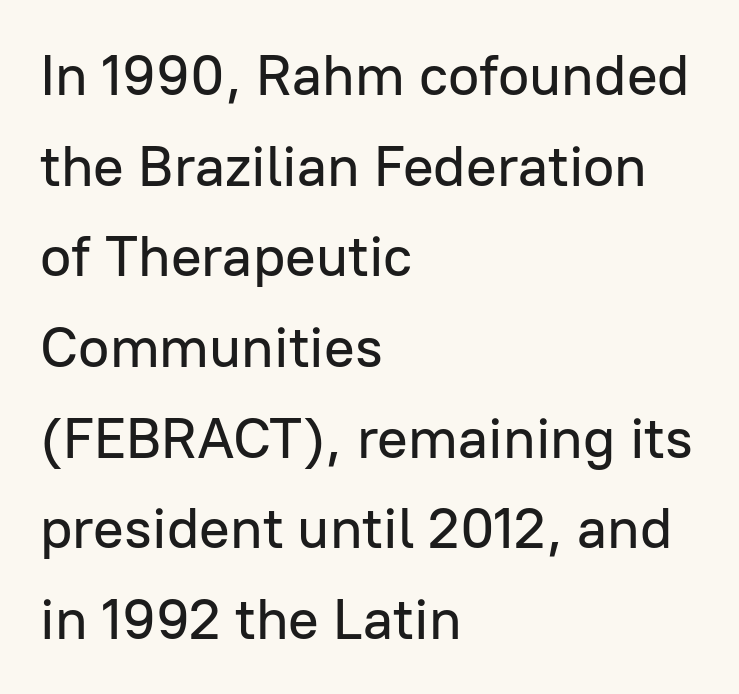
Q: Is the text italic (slanted)? A: No, it is upright.
Q: Is the typeface a serif or a sans-serif typeface? A: Sans-serif.
Q: Is the text underlined? A: No.
Q: How is the paragraph aligned? A: Left-aligned.
Q: Is the spacing between letters normal or unusually wide? A: Normal.
Q: Is the spacing between lines tight, normal or loose? A: Normal.
Q: Width (condensed, normal, or wide)? A: Normal.
Q: Stroke contrast? A: Low.
Q: x-height? A: Medium.
Q: Monospaced? A: No.
